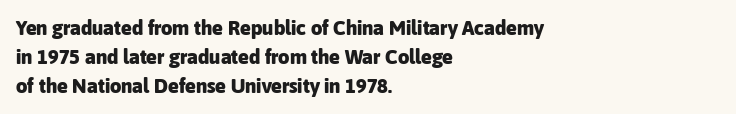
{"italic": "no", "bold": "yes", "underline": "no", "align": "left", "line_spacing": "normal", "line_spacing_ratio": 1.44, "letter_spacing": "normal", "letter_spacing_em": 0.0, "glyph_px": 20}
